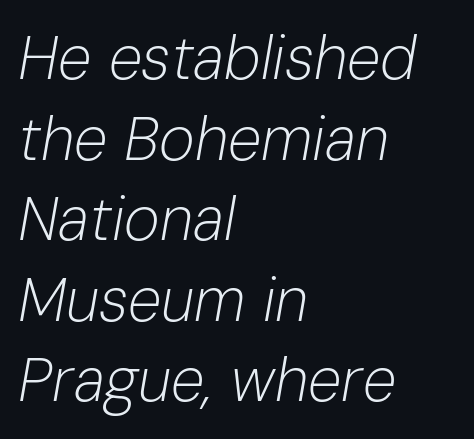
The image shows 61 px light type, italic (leaning right); set left-aligned, normal line spacing (1.32x), normal letter spacing, not underlined; low stroke contrast and a medium x-height.
